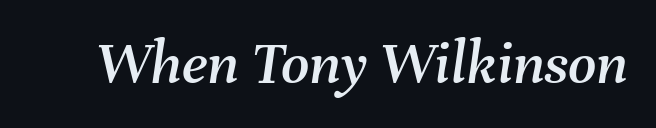
The image shows 62 px text type, italic (leaning right); set normal letter spacing, not underlined; medium stroke contrast and a medium x-height.
